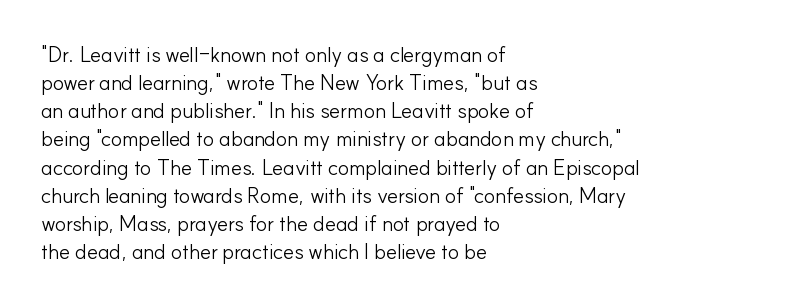
{"italic": "no", "bold": "no", "underline": "no", "align": "left", "line_spacing": "normal", "line_spacing_ratio": 1.34, "letter_spacing": "normal", "letter_spacing_em": 0.0, "glyph_px": 21}
